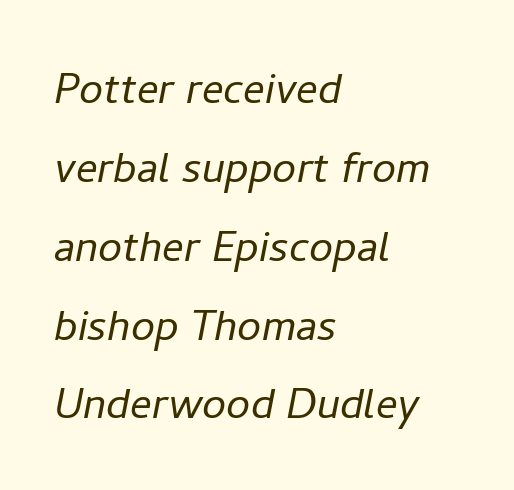
The image shows 54 px light type, italic (leaning right); set left-aligned, normal line spacing (1.46x), normal letter spacing, not underlined; low stroke contrast and a medium x-height.
